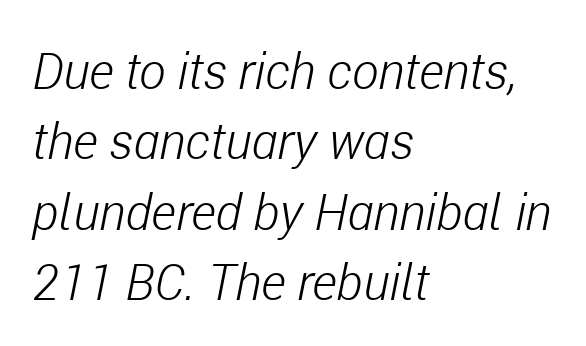
The image shows 50 px light, condensed type, italic (leaning right); set left-aligned, normal line spacing (1.41x), normal letter spacing, not underlined; low stroke contrast and a medium x-height.
